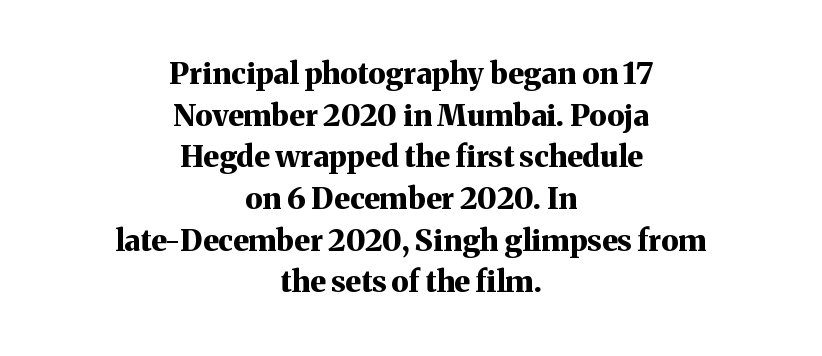
{"serif": "yes", "italic": "no", "bold": "yes", "weight": "bold", "width": "normal", "stroke_contrast": "medium", "x_height": "medium", "monospaced": "no", "underline": "no", "align": "center", "line_spacing": "normal", "line_spacing_ratio": 1.39, "letter_spacing": "normal", "letter_spacing_em": 0.0, "glyph_px": 30}
